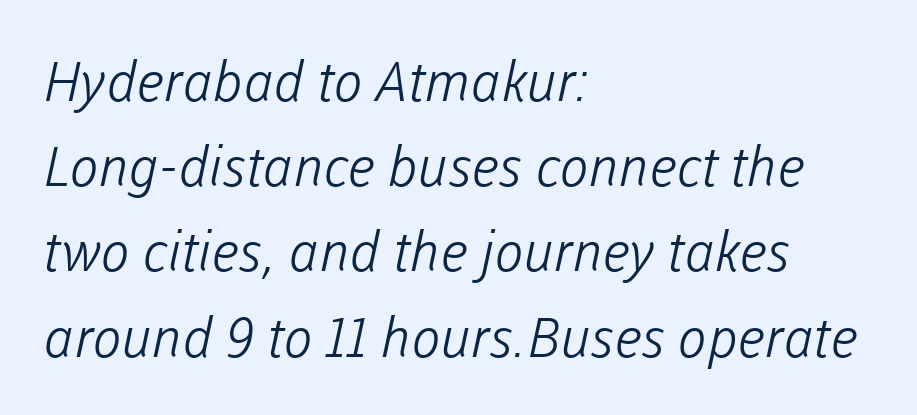
{"serif": "no", "bold": "no", "weight": "light", "width": "normal", "stroke_contrast": "low", "x_height": "medium", "monospaced": "no", "underline": "no", "align": "left", "line_spacing": "normal", "line_spacing_ratio": 1.55, "letter_spacing": "normal", "letter_spacing_em": 0.0, "glyph_px": 55}
